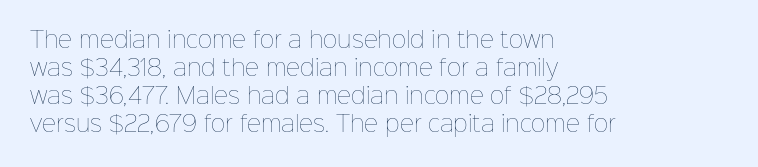
{"italic": "no", "bold": "no", "underline": "no", "align": "left", "line_spacing": "normal", "line_spacing_ratio": 1.27, "letter_spacing": "normal", "letter_spacing_em": 0.0, "glyph_px": 22}
